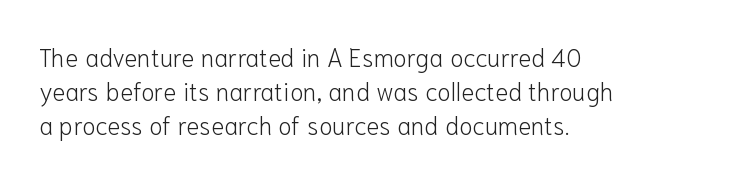
Q: Is the text bold? A: No.
Q: Is the text italic (slanted)? A: No, it is upright.
Q: Is the text underlined? A: No.
Q: How is the paragraph aligned? A: Left-aligned.
Q: Is the spacing between letters normal or unusually wide? A: Normal.
Q: Is the spacing between lines tight, normal or loose? A: Normal.
